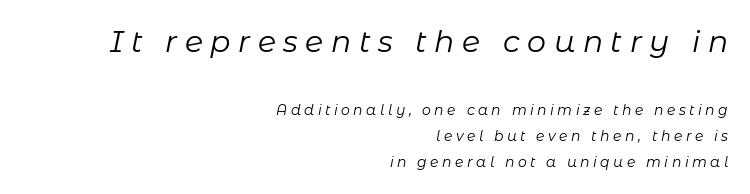
{"italic": "yes", "lean": "right", "slant_degrees": 11, "bold": "no", "weight": "regular", "width": "normal", "stroke_contrast": "low", "x_height": "medium", "monospaced": "no", "underline": "no", "align": "right", "line_spacing_ratio": 1.85, "letter_spacing": "wide", "letter_spacing_em": 0.25, "larger_block": "first", "size_ratio": 2.14, "glyph_px": 30}
